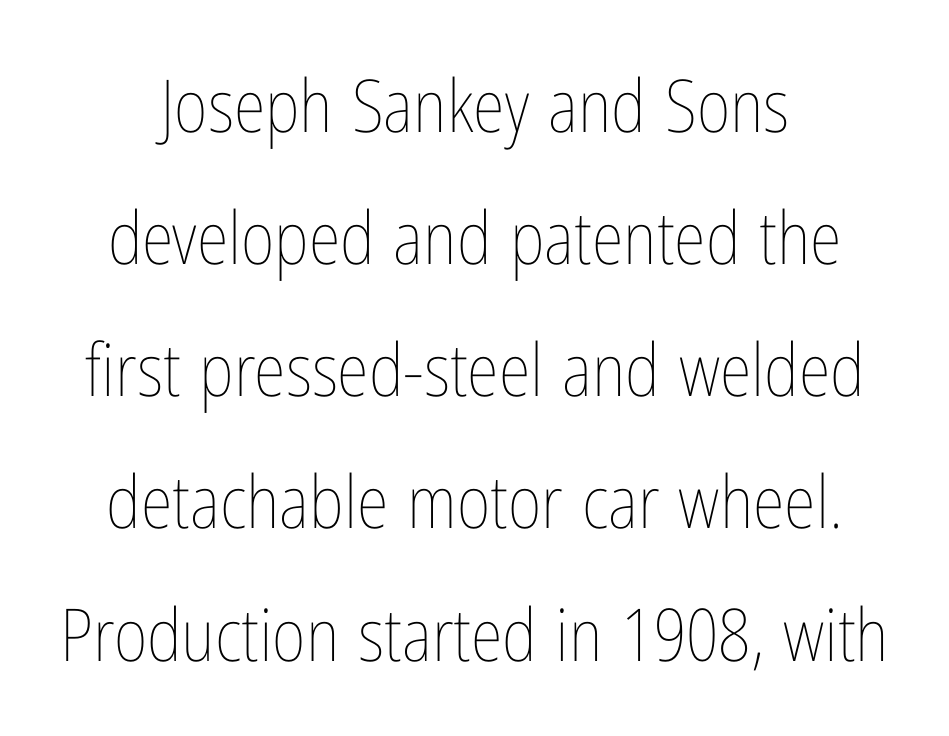
These glyphs show unthickened strokes, regular width or finer. Is there any slant? The stems are plumb. This sample has the flowing, uneven cadence of proportional lettering. You could call the tracking neutral — neither tight nor loose. Has an underline been added? It has not.
